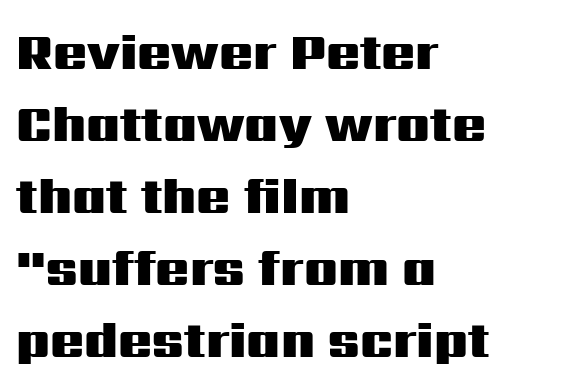
The image shows 50 px heavy, wide sans-serif type, upright; set left-aligned, normal line spacing (1.44x), normal letter spacing, not underlined; medium stroke contrast and a medium x-height.
